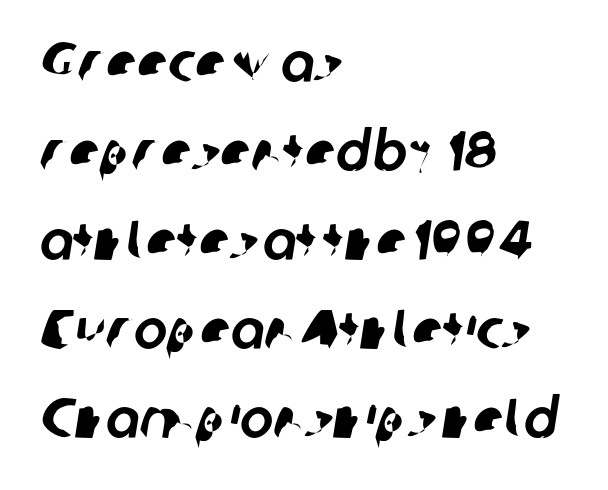
Q: Is the typeface a serif or a sans-serif typeface? A: Sans-serif.
Q: Is the text underlined? A: No.
Q: How is the paragraph aligned? A: Left-aligned.
Q: Is the spacing between letters normal or unusually wide? A: Normal.
Q: Is the spacing between lines tight, normal or loose? A: Normal.
Q: Width (condensed, normal, or wide)? A: Normal.
Q: Stroke contrast? A: Low.
Q: x-height? A: Medium.
Q: Monospaced? A: No.
